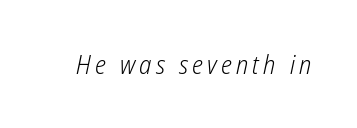
The image shows 26 px text type, italic (leaning right); set not underlined.
